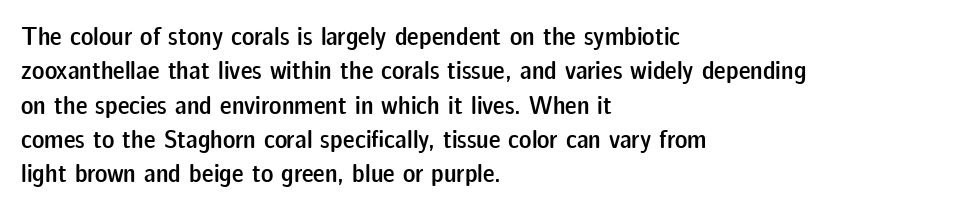
Q: Is the text bold? A: Semi-bold.
Q: Is the text italic (slanted)? A: No, it is upright.
Q: Is the text underlined? A: No.
Q: How is the paragraph aligned? A: Left-aligned.
Q: Is the spacing between letters normal or unusually wide? A: Normal.
Q: Is the spacing between lines tight, normal or loose? A: Normal.
